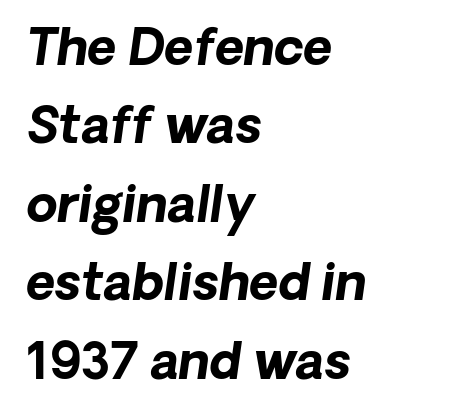
{"italic": "yes", "lean": "right", "slant_degrees": 8, "bold": "yes", "weight": "bold", "width": "normal", "stroke_contrast": "low", "x_height": "medium", "monospaced": "no", "underline": "no", "align": "left", "line_spacing": "normal", "line_spacing_ratio": 1.57, "letter_spacing": "normal", "letter_spacing_em": 0.0, "glyph_px": 50}
